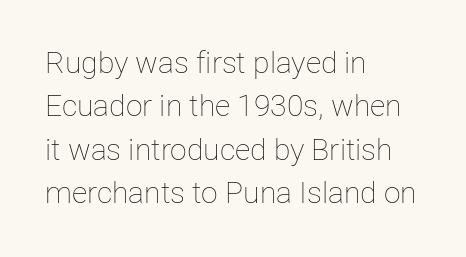
The image shows 30 px thin type, upright; set left-aligned, normal line spacing (1.45x), normal letter spacing, not underlined; low stroke contrast and a medium x-height.
